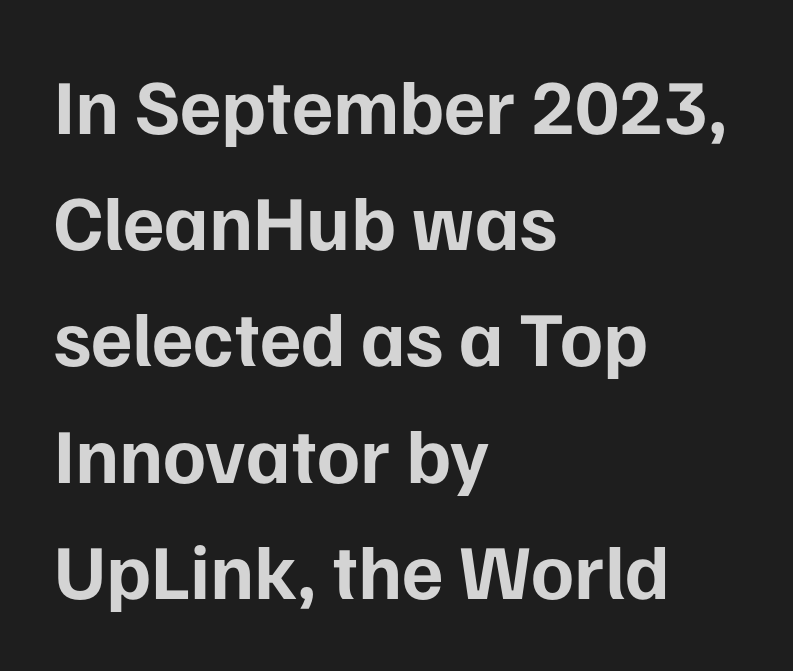
A dark, heavy texture on the line: the type is bold. The axis of the letterforms is exactly vertical. You can tell from the bare stems that sans-serif type was used. No extra tracking has been applied to these lines. Quick note: underline off. Compared with a centered layout, this one pins lines to the left instead.
